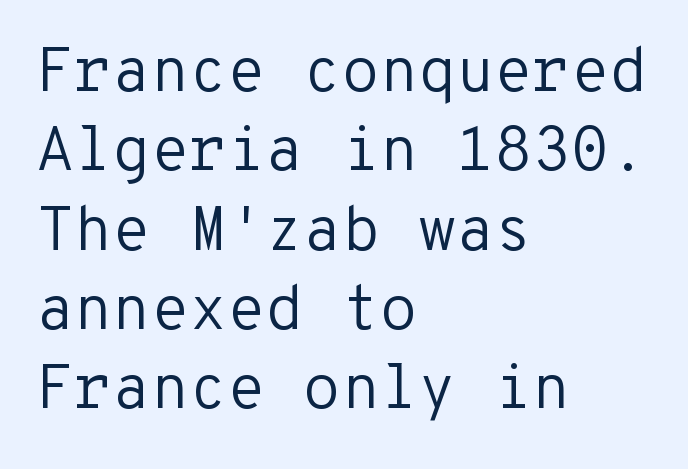
The image shows 62 px regular-weight sans-serif type, upright, monospaced; set left-aligned, normal line spacing (1.28x), normal letter spacing, not underlined; low stroke contrast and a medium x-height.
